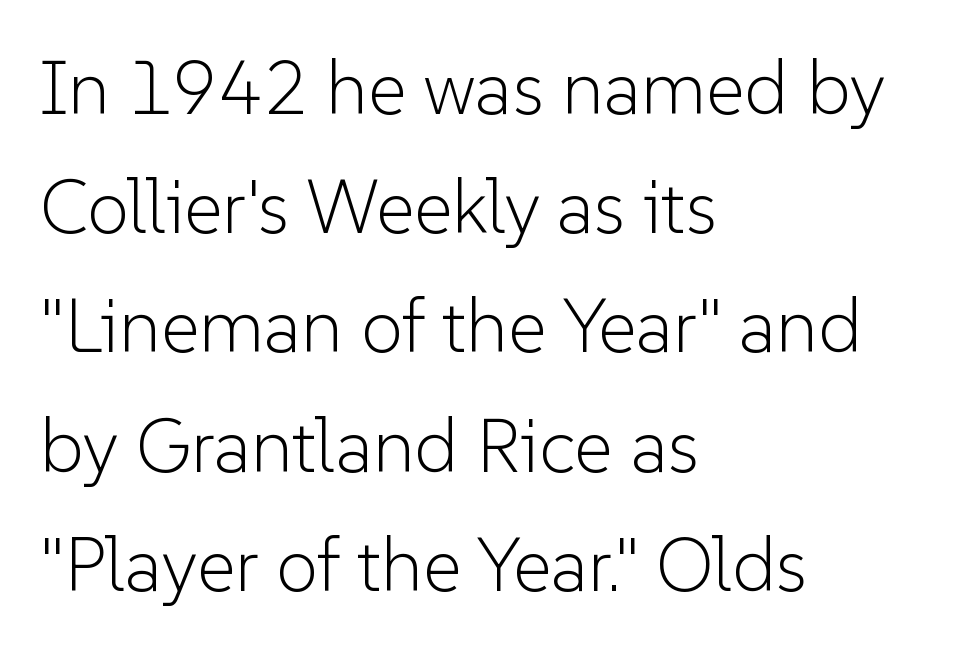
Q: Is the text bold? A: No.
Q: Is the text italic (slanted)? A: No, it is upright.
Q: Is the typeface a serif or a sans-serif typeface? A: Sans-serif.
Q: Is the text underlined? A: No.
Q: How is the paragraph aligned? A: Left-aligned.
Q: Is the spacing between letters normal or unusually wide? A: Normal.
Q: Is the spacing between lines tight, normal or loose? A: Normal.
Q: Width (condensed, normal, or wide)? A: Normal.
Q: Stroke contrast? A: Low.
Q: x-height? A: Medium.
Q: Monospaced? A: No.
